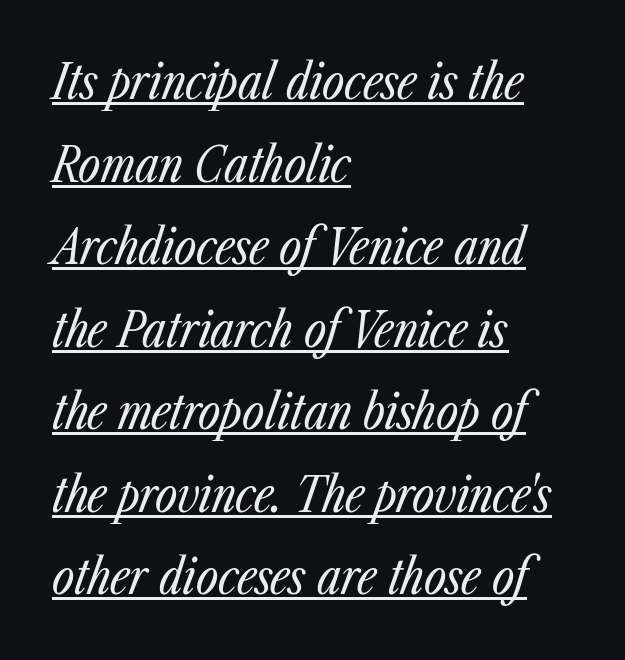
{"italic": "yes", "lean": "right", "slant_degrees": 23, "bold": "no", "weight": "regular", "width": "condensed", "stroke_contrast": "low", "x_height": "medium", "monospaced": "no", "underline": "yes", "align": "left", "line_spacing_ratio": 1.72, "letter_spacing": "normal", "letter_spacing_em": 0.0, "glyph_px": 48}
